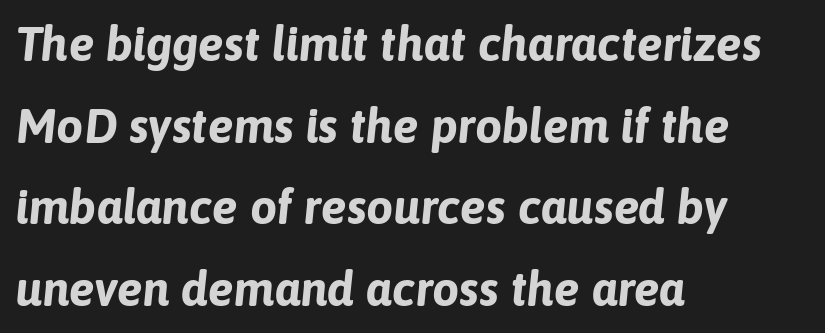
Baseline-to-baseline distance is the conventional proportion of letter height. In terms of posture, this sample is oblique. This is heavy type, rendered in bold. Type without underlining.
